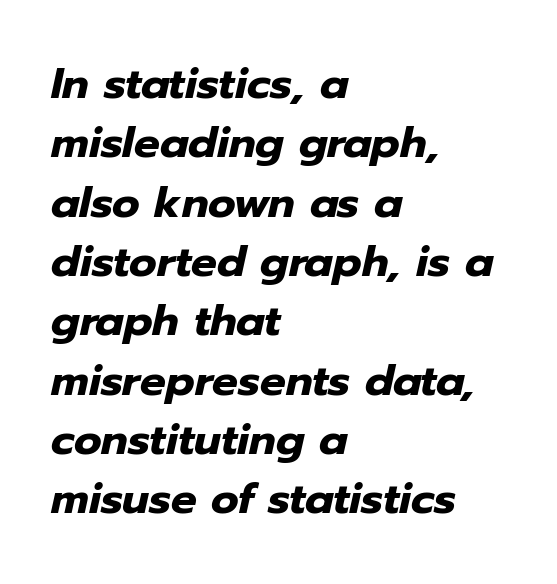
Each line starts at the same left margin while the right side varies. The passage shown has conventional tracking throughout. Vertical spacing — default. These lines were composed using italics.
